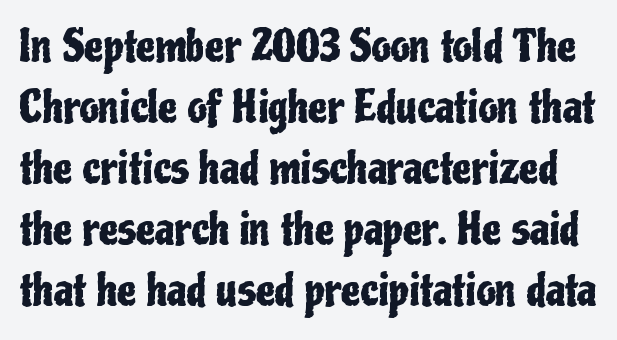
Q: Is the text italic (slanted)? A: No, it is upright.
Q: Is the typeface a serif or a sans-serif typeface? A: Sans-serif.
Q: Is the text underlined? A: No.
Q: Is the spacing between letters normal or unusually wide? A: Normal.
Q: Is the spacing between lines tight, normal or loose? A: Normal.
Q: Width (condensed, normal, or wide)? A: Condensed.
Q: Stroke contrast? A: Low.
Q: x-height? A: Medium.
Q: Monospaced? A: No.
